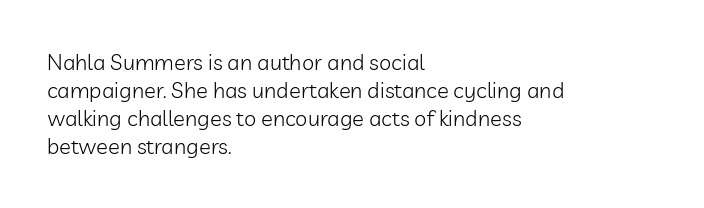
{"italic": "no", "bold": "no", "underline": "no", "align": "left", "line_spacing": "normal", "line_spacing_ratio": 1.28, "letter_spacing": "normal", "letter_spacing_em": 0.0, "glyph_px": 22}
